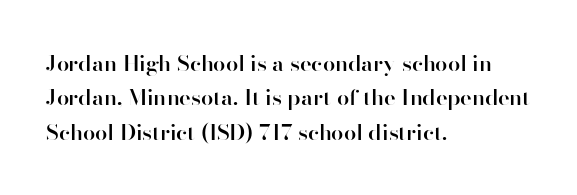
The image shows 22 px text type, upright; set left-aligned, normal line spacing (1.56x), normal letter spacing, not underlined.
